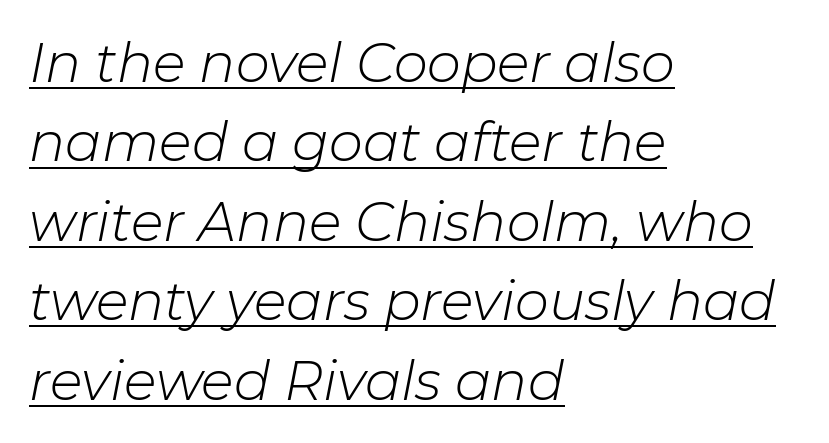
{"italic": "yes", "lean": "right", "slant_degrees": 11, "bold": "no", "weight": "light", "width": "normal", "stroke_contrast": "low", "x_height": "medium", "monospaced": "no", "underline": "yes", "align": "left", "line_spacing": "normal", "line_spacing_ratio": 1.47, "letter_spacing": "normal", "letter_spacing_em": 0.0, "glyph_px": 54}
